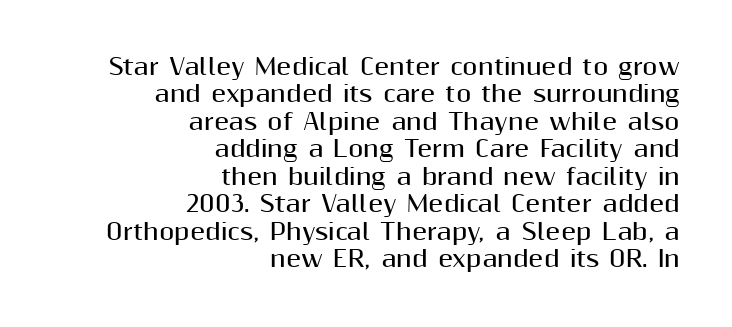
Q: Is the text bold? A: Yes.
Q: Is the text italic (slanted)? A: No, it is upright.
Q: Is the text underlined? A: No.
Q: How is the paragraph aligned? A: Right-aligned.
Q: Is the spacing between letters normal or unusually wide? A: Normal.
Q: Is the spacing between lines tight, normal or loose? A: Normal.
